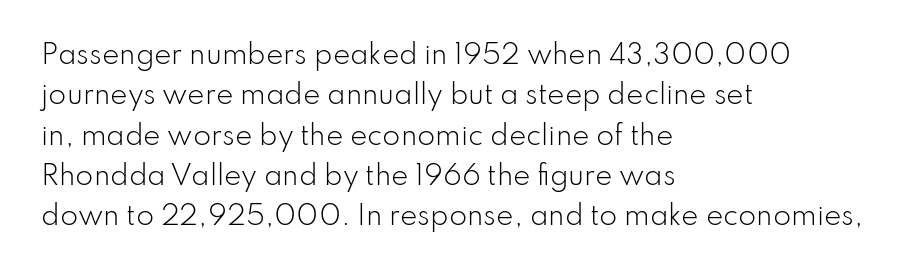
Check the space under the baseline: it is left empty. The type sits square on the baseline with zero lean. Line spacing here is normal. Casual observation: everything's shoved over to the left. Honestly, the letter spacing is just normal — you wouldn't notice it.
